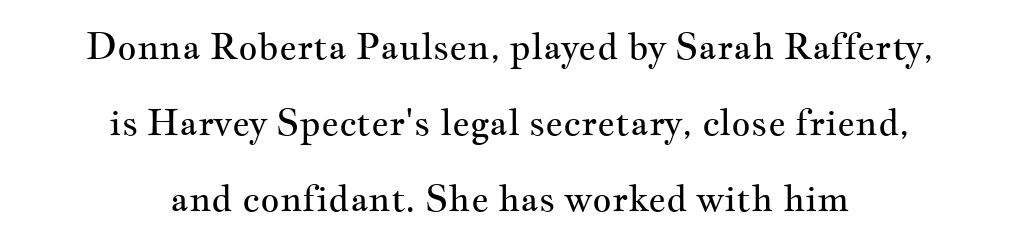
Q: Is the text bold? A: No.
Q: Is the text italic (slanted)? A: No, it is upright.
Q: Is the typeface a serif or a sans-serif typeface? A: Serif.
Q: Is the text underlined? A: No.
Q: How is the paragraph aligned? A: Centered.
Q: Is the spacing between letters normal or unusually wide? A: Normal.
Q: Is the spacing between lines tight, normal or loose? A: Loose.
Q: Width (condensed, normal, or wide)? A: Wide.
Q: Stroke contrast? A: Medium.
Q: x-height? A: Small.
Q: Monospaced? A: No.
